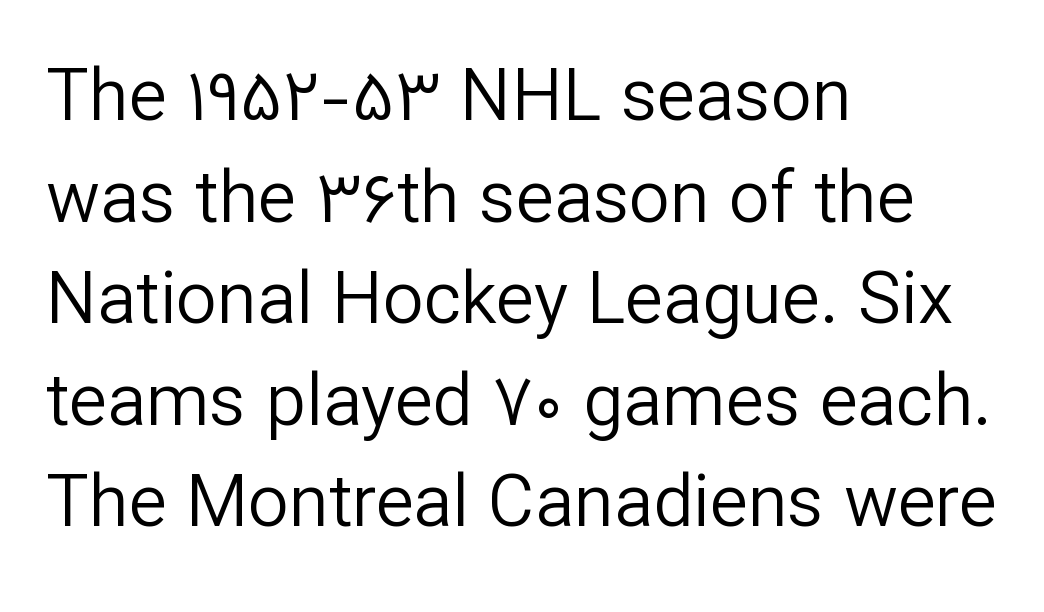
The image shows 72 px regular-weight sans-serif type, upright; set left-aligned, normal line spacing (1.41x), normal letter spacing, not underlined; low stroke contrast and a medium x-height.
